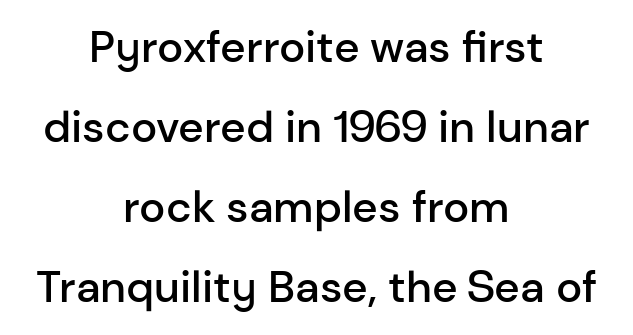
The letters advance in unequal steps, a hallmark of proportional type. Firm but not heavy-handed strokes: this text is semibold. The passage is arranged like a title page — every line centered. Check under the words: just untouched page. Unlike italic type, these characters show no tilt at all. The rendering shows plain stroke endings on the letterforms — a sans-serif design.
